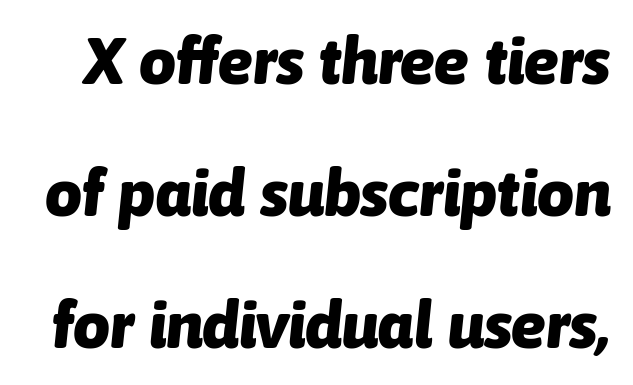
{"italic": "yes", "lean": "right", "slant_degrees": 6, "bold": "yes", "weight": "heavy", "width": "normal", "stroke_contrast": "low", "x_height": "medium", "monospaced": "no", "underline": "no", "line_spacing": "loose", "line_spacing_ratio": 2.03, "letter_spacing": "normal", "letter_spacing_em": 0.0, "glyph_px": 65}
